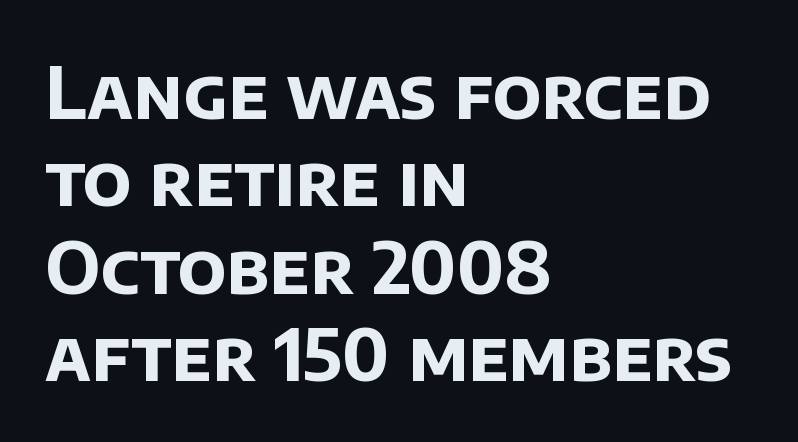
Look at the bottom of the vertical strokes: they stop flat, with no serifs. The rendering uses natural spacing where letterforms have individual widths. Anything drawn beneath the words? Only blank space. Every row of glyphs begins at an identical x-position on the left. On the weight axis this lands at bold, roughly 700. There is no visible air inserted between adjacent glyphs.
